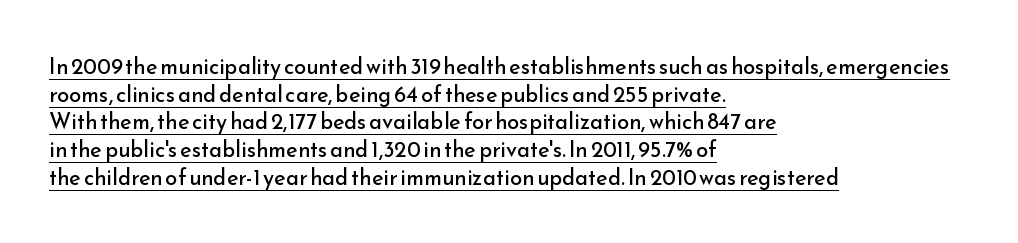
Notice how the passage keeps a crisp vertical edge on the left only. Rendered with straight, roman letterforms. Students, observe the line beneath the letters — that is underlining. In terms of leading, this rendering sits right in the middle. Stroke mass is kept to a normal reading level or below.
